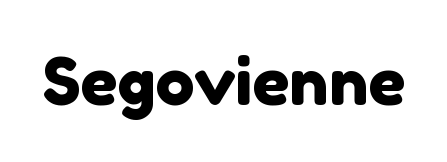
{"serif": "no", "width": "normal", "stroke_contrast": "low", "x_height": "medium", "monospaced": "no", "underline": "no", "letter_spacing": "normal", "letter_spacing_em": 0.0, "glyph_px": 65}
